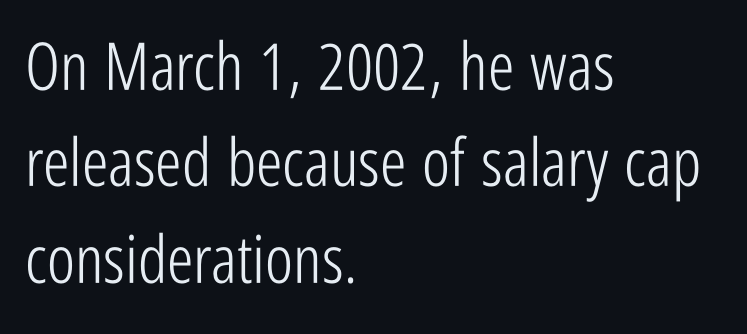
The image shows 66 px light, condensed sans-serif type, upright; set left-aligned, normal line spacing (1.46x), normal letter spacing, not underlined; low stroke contrast and a medium x-height.
